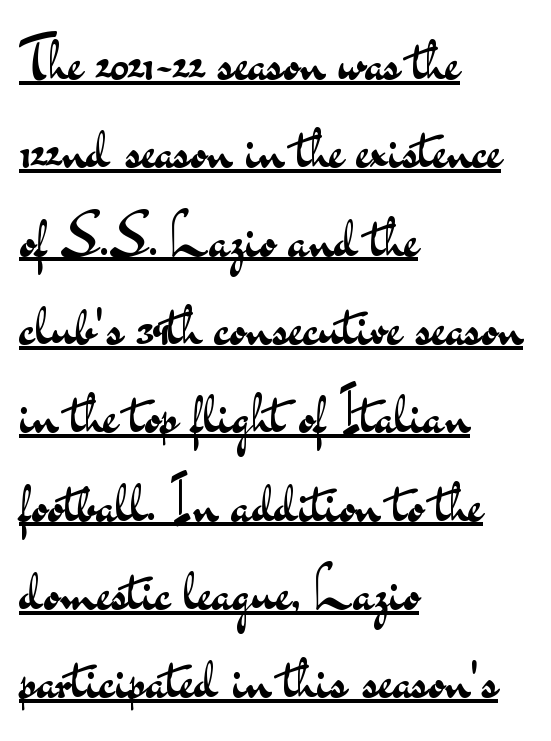
The image shows 57 px regular-weight, wide sans-serif type; set left-aligned, normal line spacing (1.55x), normal letter spacing, underlined; medium stroke contrast and a small x-height.
